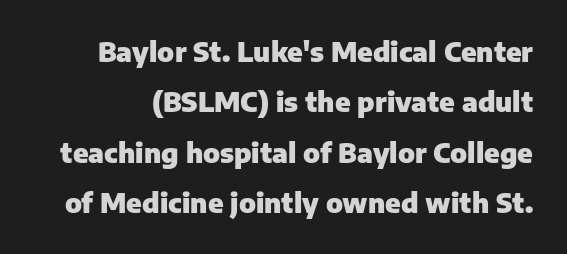
{"italic": "no", "bold": "yes", "underline": "no", "line_spacing_ratio": 1.87, "letter_spacing": "normal", "letter_spacing_em": 0.0, "glyph_px": 27}
